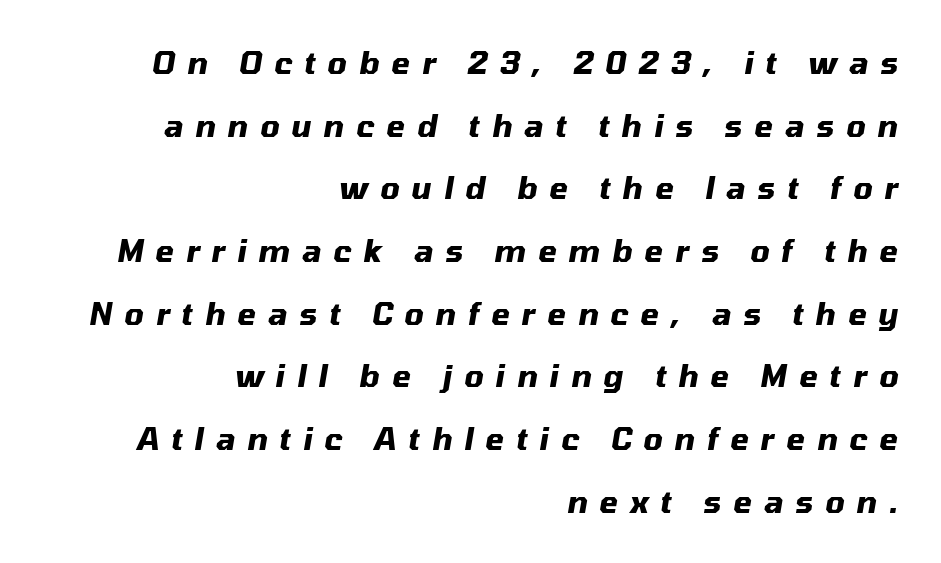
How would I describe the line gaps? Wide and relaxed. Caption: expanded tracking, letters set apart. The baseline area is clear. Notice how the stems are inclined rather than vertical — that's the hallmark of italics.
